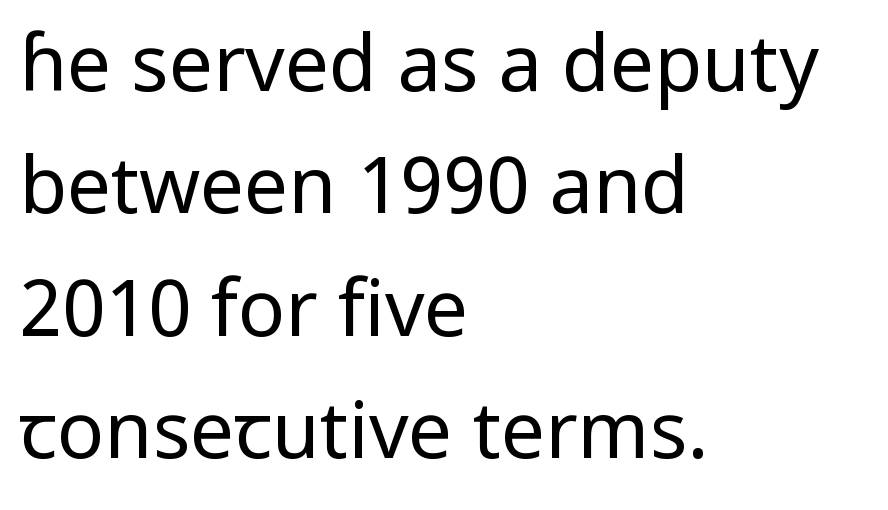
The image shows 78 px regular-weight sans-serif type, upright; set left-aligned, normal line spacing (1.57x), normal letter spacing, not underlined; low stroke contrast and a medium x-height.
